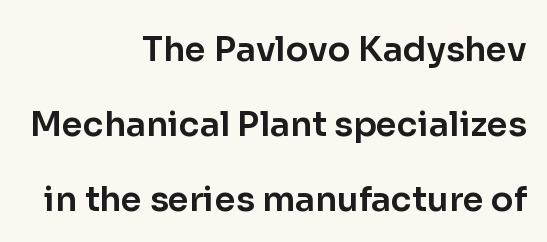
Q: Is the text italic (slanted)? A: No, it is upright.
Q: Is the typeface a serif or a sans-serif typeface? A: Sans-serif.
Q: Is the text underlined? A: No.
Q: How is the paragraph aligned? A: Right-aligned.
Q: Is the spacing between letters normal or unusually wide? A: Normal.
Q: Is the spacing between lines tight, normal or loose? A: Loose.
Q: Width (condensed, normal, or wide)? A: Normal.
Q: Stroke contrast? A: Low.
Q: x-height? A: Medium.
Q: Monospaced? A: No.
